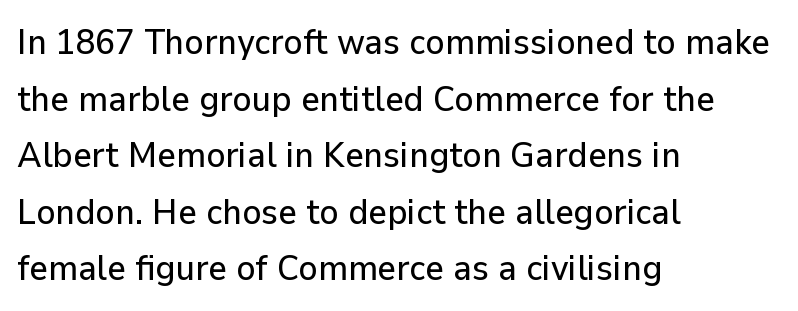
Q: Is the text italic (slanted)? A: No, it is upright.
Q: Is the typeface a serif or a sans-serif typeface? A: Sans-serif.
Q: Is the text underlined? A: No.
Q: How is the paragraph aligned? A: Left-aligned.
Q: Is the spacing between letters normal or unusually wide? A: Normal.
Q: Is the spacing between lines tight, normal or loose? A: Normal.
Q: Width (condensed, normal, or wide)? A: Normal.
Q: Stroke contrast? A: Low.
Q: x-height? A: Medium.
Q: Monospaced? A: No.
